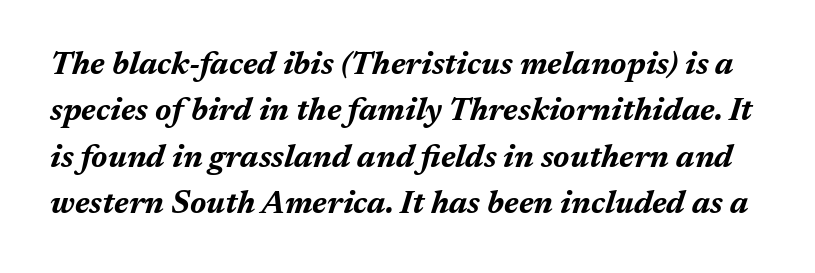
Think of a printed novel: that variable character pitch is what you see here. Look at the stroke-to-counter ratio: heavy, a bold. One glance says typical: line gaps are just what's usual. Unmarked baselines from the first word to the last. Characters follow at the spacing the type designer built in. Does the lettering tilt? It does — this is italic.
